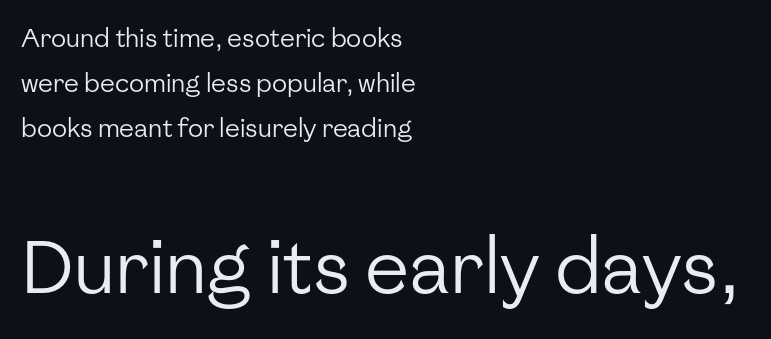
The image shows 74 px regular-weight sans-serif type, upright; set left-aligned, line spacing 1.81x, normal letter spacing, not underlined; the second (bottom) block is 2.96x larger; low stroke contrast and a medium x-height.
